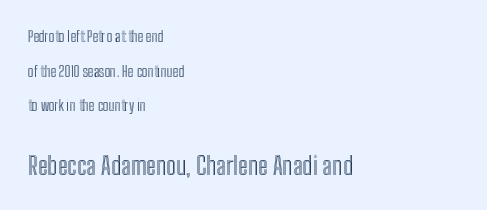
Q: Is the text italic (slanted)? A: No, it is upright.
Q: Is the text underlined? A: No.
Q: How is the paragraph aligned? A: Left-aligned.
Q: Is the spacing between letters normal or unusually wide? A: Normal.
Q: Is the spacing between lines tight, normal or loose? A: Loose.
Q: Which block of text is set in a larger size, the first (top) or the second (bottom)? A: The second (bottom) one.
